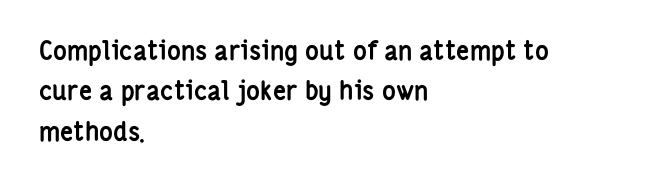
The image shows 26 px bold type, upright; set left-aligned, normal line spacing (1.55x), normal letter spacing, not underlined.
